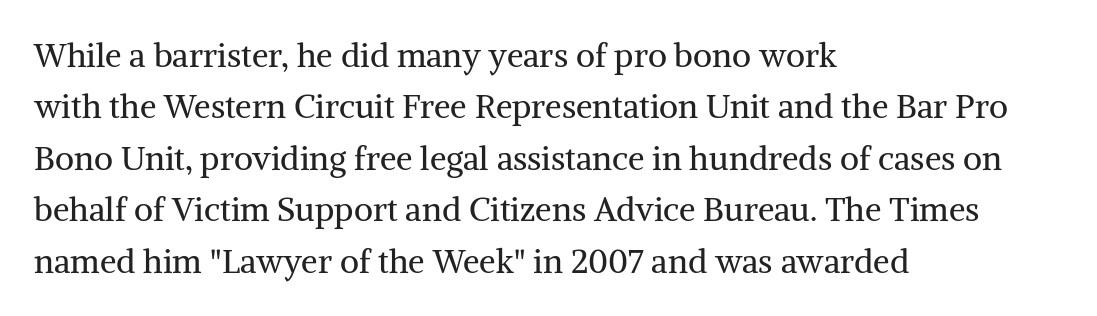
{"serif": "yes", "italic": "no", "bold": "no", "weight": "regular", "width": "normal", "stroke_contrast": "medium", "x_height": "medium", "monospaced": "no", "underline": "no", "align": "left", "line_spacing": "normal", "line_spacing_ratio": 1.56, "letter_spacing": "normal", "letter_spacing_em": 0.0, "glyph_px": 33}
